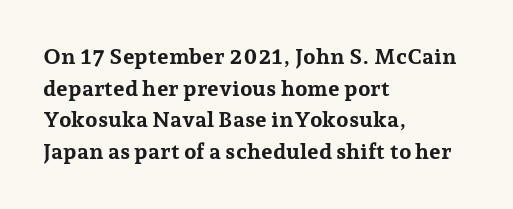
Beneath every word, the page is bare. Successive baselines arrive at the customary interval. It's the straight-up-and-down kind of type. Which margin do the lines hug? The left one — the right edge is uneven. Thick stems and heavy bowls — unmistakably bold.
